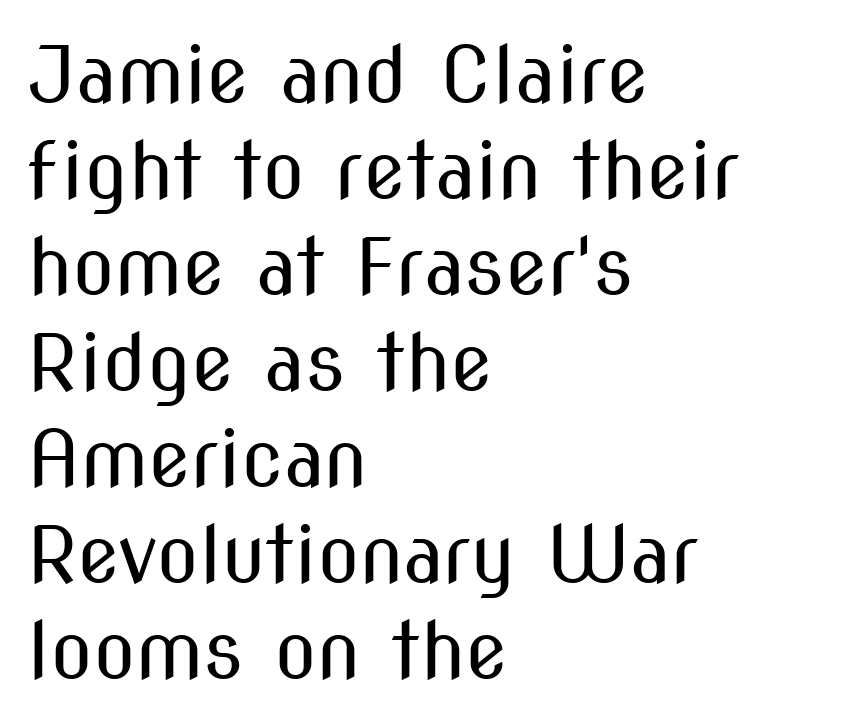
The image shows 78 px regular-weight, condensed sans-serif type, upright; set left-aligned, line spacing 1.23x, normal letter spacing, not underlined; medium stroke contrast and a medium x-height.
